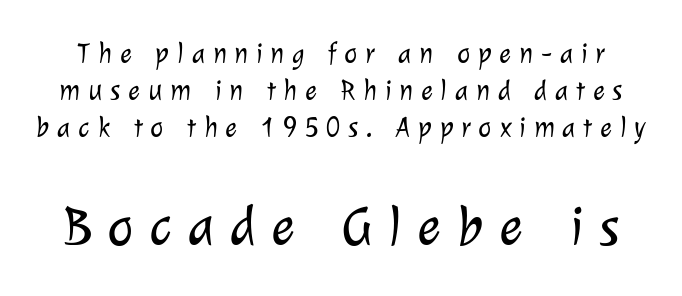
{"serif": "no", "bold": "no", "weight": "light", "width": "normal", "stroke_contrast": "low", "x_height": "medium", "monospaced": "no", "underline": "no", "line_spacing": "normal", "line_spacing_ratio": 1.33, "letter_spacing": "wide", "letter_spacing_em": 0.28, "larger_block": "second", "size_ratio": 2.0, "glyph_px": 56}
